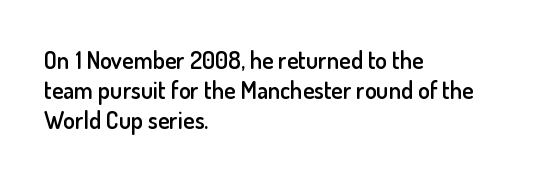
The image shows 24 px text type, upright; set left-aligned, normal line spacing (1.26x), normal letter spacing, not underlined.
